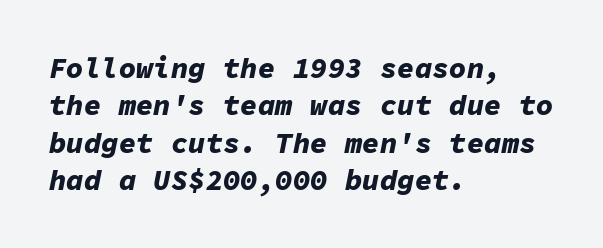
Q: Is the text bold? A: Yes.
Q: Is the text italic (slanted)? A: Yes, it leans right by about 11 degrees.
Q: Is the text underlined? A: No.
Q: How is the paragraph aligned? A: Left-aligned.
Q: Is the spacing between letters normal or unusually wide? A: Normal.
Q: Is the spacing between lines tight, normal or loose? A: Normal.
Q: Width (condensed, normal, or wide)? A: Normal.
Q: Stroke contrast? A: Low.
Q: x-height? A: Medium.
Q: Monospaced? A: Yes.
